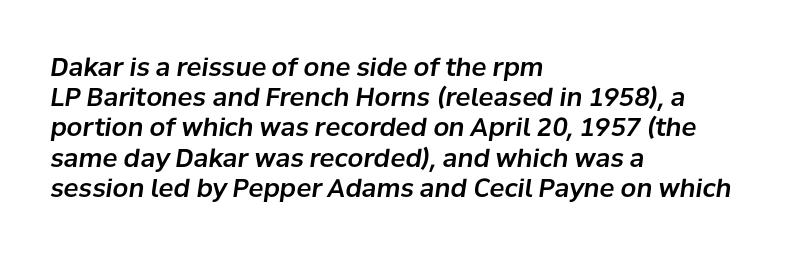
{"italic": "yes", "lean": "right", "slant_degrees": 8, "underline": "no", "align": "left", "line_spacing_ratio": 1.21, "letter_spacing": "normal", "letter_spacing_em": 0.0, "glyph_px": 25}
